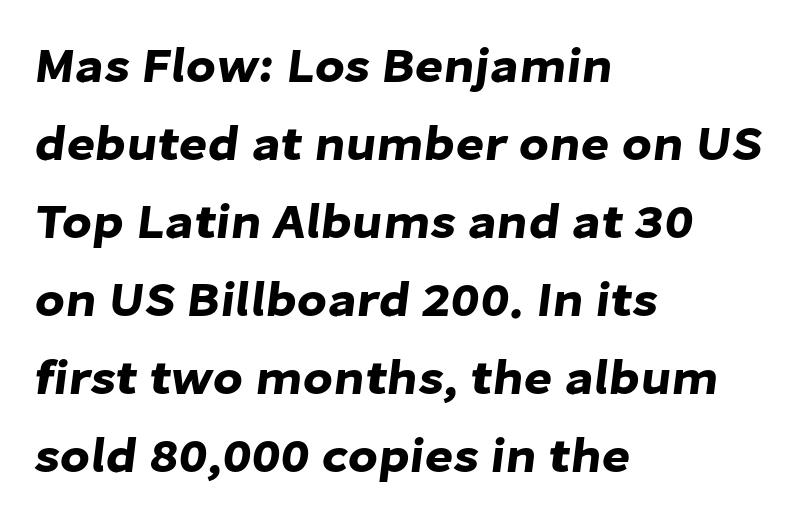
The image shows 49 px sans-serif type; set left-aligned, normal line spacing (1.59x), normal letter spacing, not underlined; low stroke contrast and a medium x-height.
